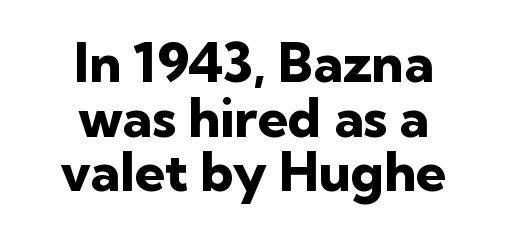
{"serif": "no", "italic": "no", "bold": "yes", "weight": "heavy", "width": "normal", "stroke_contrast": "low", "x_height": "medium", "monospaced": "no", "underline": "no", "align": "center", "line_spacing": "tight", "line_spacing_ratio": 1.01, "letter_spacing": "normal", "letter_spacing_em": 0.0, "glyph_px": 54}
